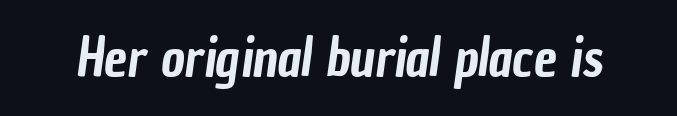
The image shows 52 px condensed sans-serif type; set normal letter spacing, not underlined; low stroke contrast and a medium x-height.
